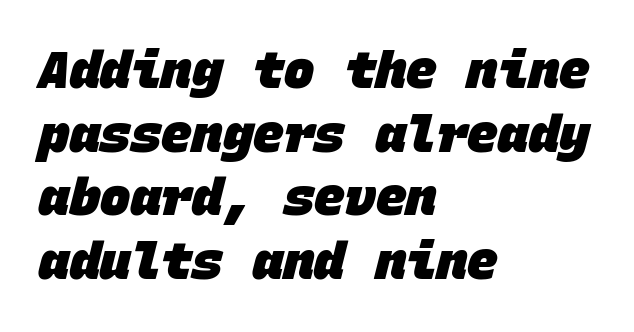
{"serif": "no", "bold": "yes", "weight": "heavy", "width": "normal", "stroke_contrast": "low", "x_height": "large", "monospaced": "yes", "underline": "no", "align": "left", "line_spacing": "normal", "line_spacing_ratio": 1.25, "letter_spacing": "normal", "letter_spacing_em": 0.0, "glyph_px": 51}
